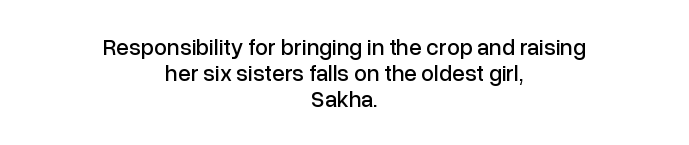
{"italic": "no", "underline": "no", "align": "center", "line_spacing": "tight", "line_spacing_ratio": 1.14, "letter_spacing": "normal", "letter_spacing_em": 0.0, "glyph_px": 23}
